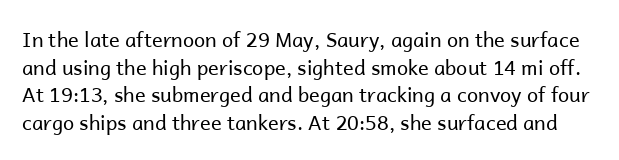
Q: Is the text bold? A: No.
Q: Is the text italic (slanted)? A: No, it is upright.
Q: Is the text underlined? A: No.
Q: Is the spacing between letters normal or unusually wide? A: Normal.
Q: Is the spacing between lines tight, normal or loose? A: Normal.
